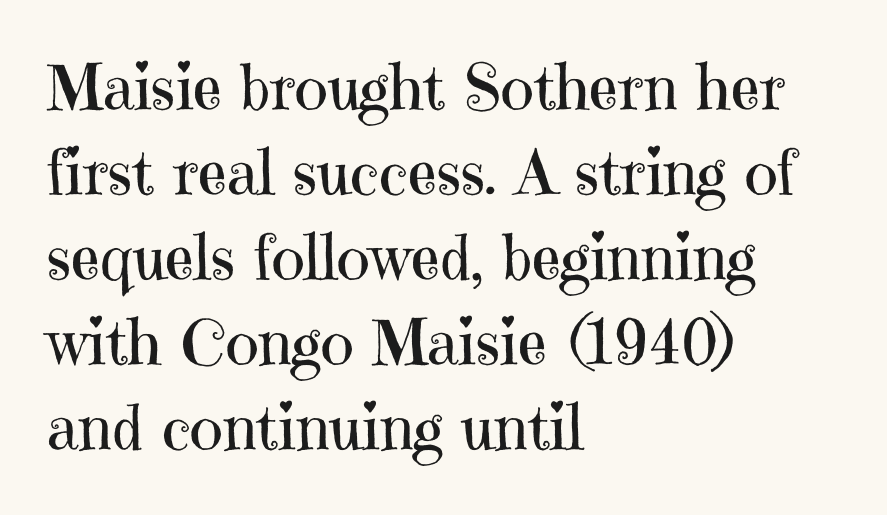
The font family rendered here belongs to the serif group. Tall strokes in this sample are plumb rather than angled. Tracking value appears to be zero — textbook default spacing. In terms of leading, this rendering sits right in the middle.
